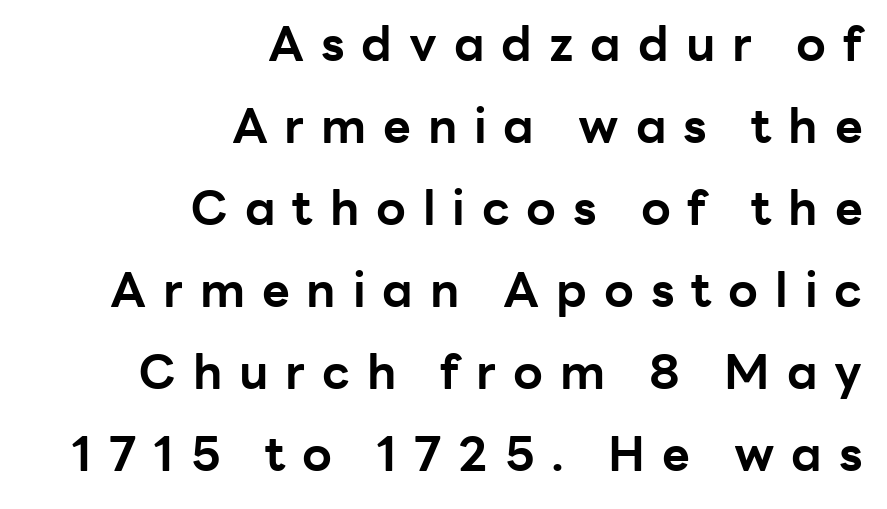
{"serif": "no", "italic": "no", "bold": "yes", "weight": "bold", "width": "normal", "stroke_contrast": "low", "x_height": "medium", "monospaced": "no", "underline": "no", "align": "right", "line_spacing_ratio": 1.71, "letter_spacing": "wide", "letter_spacing_em": 0.35, "glyph_px": 48}
